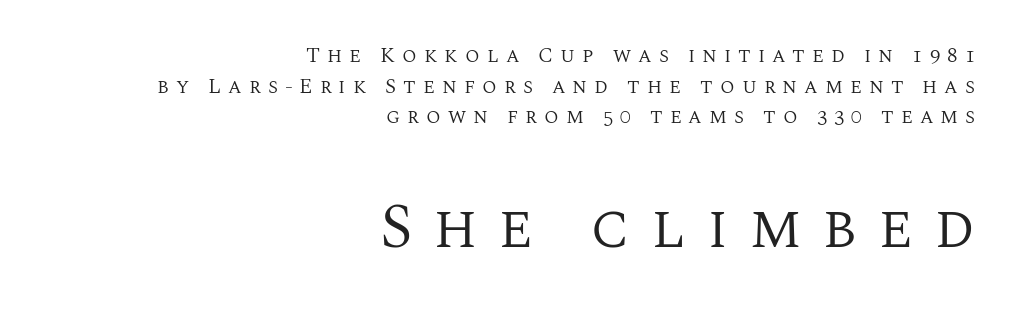
The image shows 62 px regular-weight serif type, upright; set right-aligned, normal line spacing (1.46x), unusually wide letter spacing (+0.33 em), not underlined; the second (bottom) block is 2.95x larger; medium stroke contrast and a large x-height.
